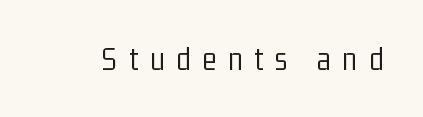
Q: Is the text bold? A: No.
Q: Is the text italic (slanted)? A: No, it is upright.
Q: Is the typeface a serif or a sans-serif typeface? A: Sans-serif.
Q: Is the text underlined? A: No.
Q: Is the spacing between letters normal or unusually wide? A: Unusually wide.
Q: Width (condensed, normal, or wide)? A: Condensed.
Q: Stroke contrast? A: Low.
Q: x-height? A: Medium.
Q: Monospaced? A: No.
